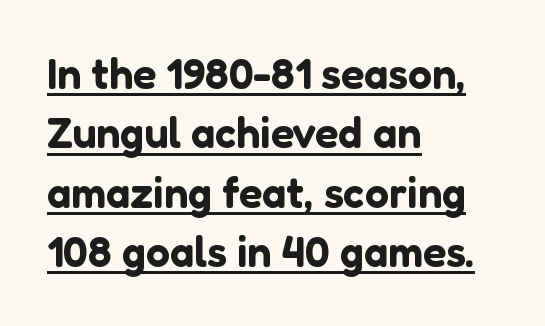
Q: Is the text italic (slanted)? A: No, it is upright.
Q: Is the typeface a serif or a sans-serif typeface? A: Sans-serif.
Q: Is the text underlined? A: Yes.
Q: How is the paragraph aligned? A: Left-aligned.
Q: Is the spacing between letters normal or unusually wide? A: Normal.
Q: Is the spacing between lines tight, normal or loose? A: Normal.
Q: Width (condensed, normal, or wide)? A: Normal.
Q: Stroke contrast? A: Low.
Q: x-height? A: Medium.
Q: Monospaced? A: No.
